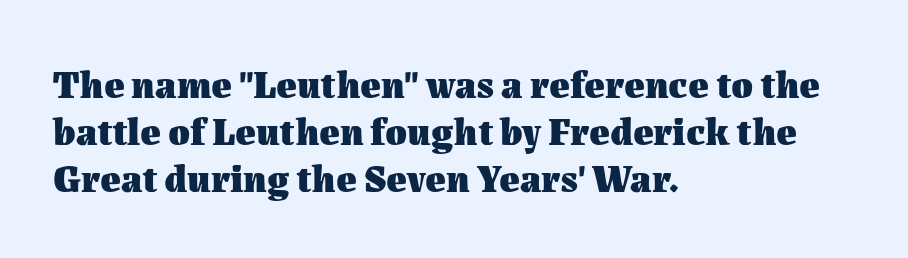
Q: Is the text bold? A: Yes.
Q: Is the text italic (slanted)? A: No, it is upright.
Q: Is the text underlined? A: No.
Q: How is the paragraph aligned? A: Left-aligned.
Q: Is the spacing between letters normal or unusually wide? A: Normal.
Q: Width (condensed, normal, or wide)? A: Normal.
Q: Stroke contrast? A: Medium.
Q: x-height? A: Medium.
Q: Monospaced? A: No.
